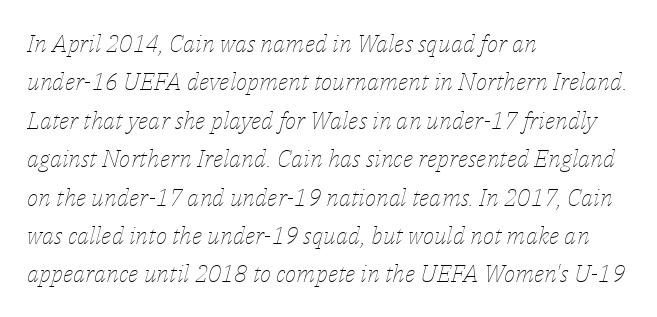
Q: Is the text bold? A: No.
Q: Is the text italic (slanted)? A: Yes, it leans right by about 14 degrees.
Q: Is the text underlined? A: No.
Q: How is the paragraph aligned? A: Left-aligned.
Q: Is the spacing between letters normal or unusually wide? A: Normal.
Q: Is the spacing between lines tight, normal or loose? A: Normal.
